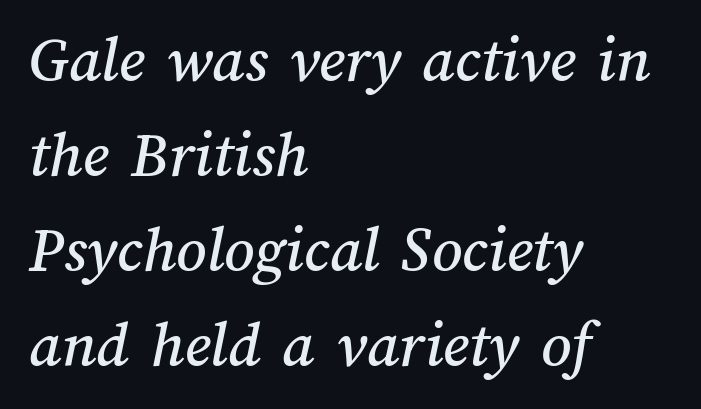
{"width": "normal", "stroke_contrast": "medium", "x_height": "medium", "monospaced": "no", "underline": "no", "align": "left", "line_spacing": "normal", "line_spacing_ratio": 1.44, "letter_spacing": "normal", "letter_spacing_em": 0.0, "glyph_px": 66}
